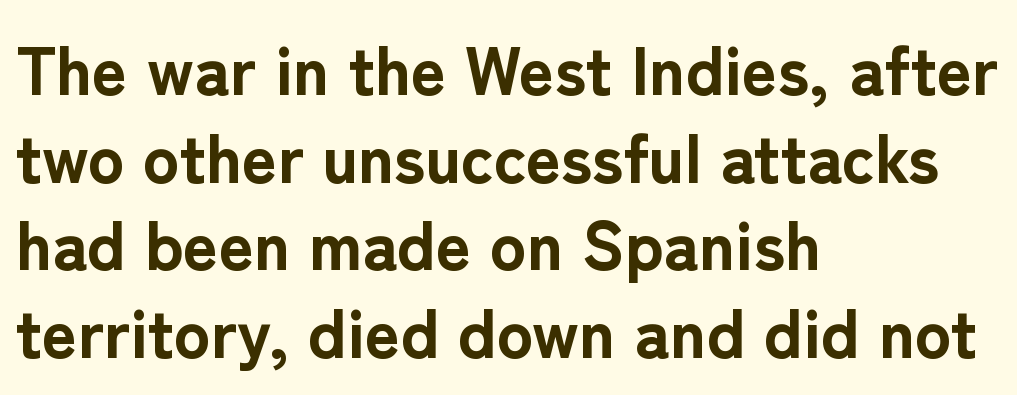
Q: Is the text bold? A: Yes.
Q: Is the text italic (slanted)? A: No, it is upright.
Q: Is the typeface a serif or a sans-serif typeface? A: Sans-serif.
Q: Is the text underlined? A: No.
Q: How is the paragraph aligned? A: Left-aligned.
Q: Is the spacing between letters normal or unusually wide? A: Normal.
Q: Is the spacing between lines tight, normal or loose? A: Normal.
Q: Width (condensed, normal, or wide)? A: Normal.
Q: Stroke contrast? A: Low.
Q: x-height? A: Medium.
Q: Monospaced? A: No.
